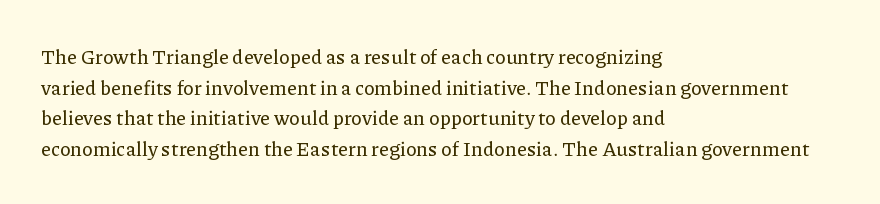
{"italic": "no", "underline": "no", "align": "left", "line_spacing": "normal", "line_spacing_ratio": 1.53, "letter_spacing": "normal", "letter_spacing_em": 0.0, "glyph_px": 20}
